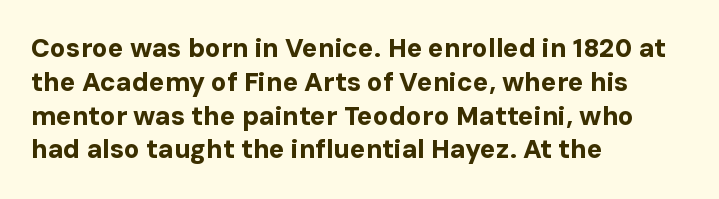
Notice how the stems are strictly vertical — no italics here. The passage shown is emphatically bold. Students, observe: this is what conventionally led text looks like. You could call the tracking neutral — neither tight nor loose. The ragged edge is on the right, which tells us the setting is flush left. Descenders are the only things crossing below the line.
